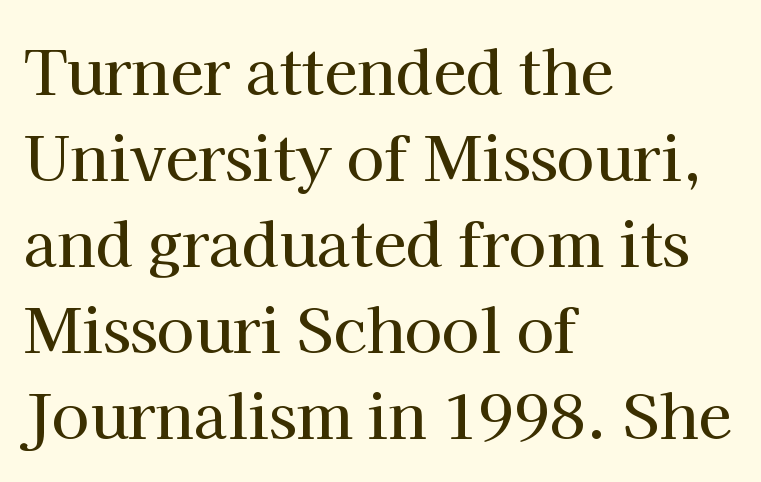
Nobody touched the tracking dial on this one. Little horizontal feet cap the strokes, marking this as serif type. This sample is left-justified, so line endings fall wherever the words run out. Proportional: the letters do not fall into vertical columns. In terms of posture, this sample is upright.
